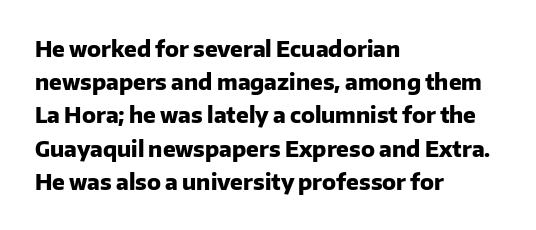
The image shows 21 px bold type, upright; set left-aligned, normal line spacing (1.58x), normal letter spacing, not underlined.
